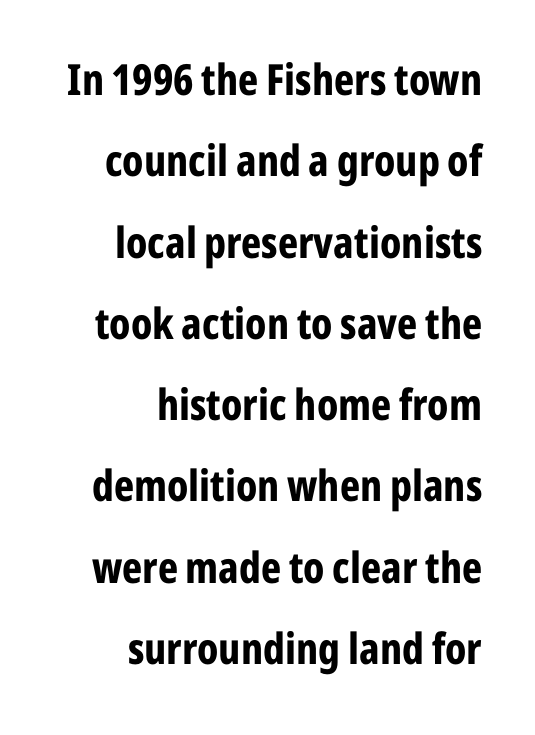
The typography opts for an upright posture over an oblique one. Varying glyph widths throughout — classic text-font behaviour. Standard letterfit; no display-style spreading of the glyphs. Underline: absent. Strokes here are thick enough to call this a true bold.
